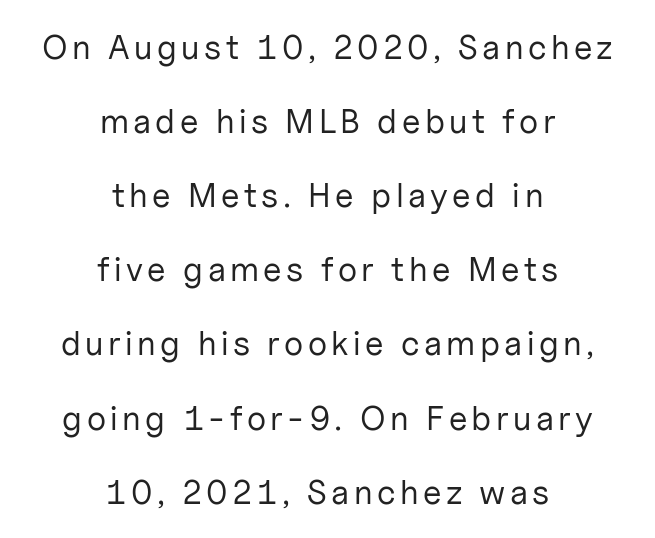
Which margin do the lines hug? Neither — every line sits in the middle. The designer dialed line spacing up above the default. The letters advance in unequal steps, a hallmark of proportional type. Words float on clear page, feet unadorned. No italicization has been applied; the sample stays upright. Compared with a typical body face, this is equally light or lighter still.
